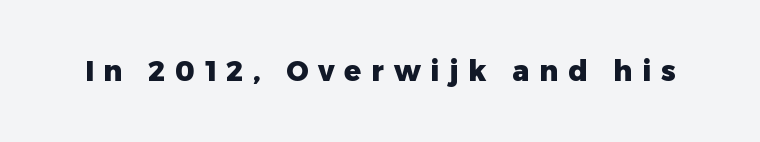
Style check: upright. No word sits above an underline. Observe the wide spacing: letters keep a clear distance from each other. Weight: bold. The typeface chosen for these lines omits serifs. Is this a fixed-width face? No — the glyphs have proportional, varying widths.
